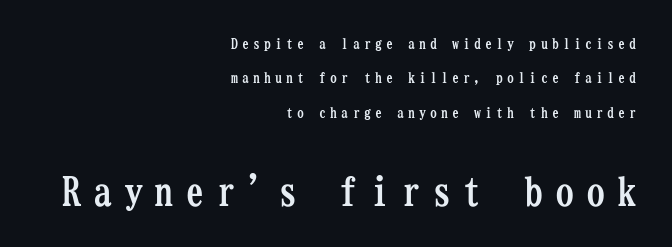
Q: Is the text bold? A: Yes.
Q: Is the text italic (slanted)? A: No, it is upright.
Q: Is the typeface a serif or a sans-serif typeface? A: Serif.
Q: Is the text underlined? A: No.
Q: How is the paragraph aligned? A: Right-aligned.
Q: Is the spacing between letters normal or unusually wide? A: Unusually wide.
Q: Is the spacing between lines tight, normal or loose? A: Loose.
Q: Which block of text is set in a larger size, the first (top) or the second (bottom)? A: The second (bottom) one.
Q: Width (condensed, normal, or wide)? A: Condensed.
Q: Stroke contrast? A: Low.
Q: x-height? A: Medium.
Q: Monospaced? A: Yes.
